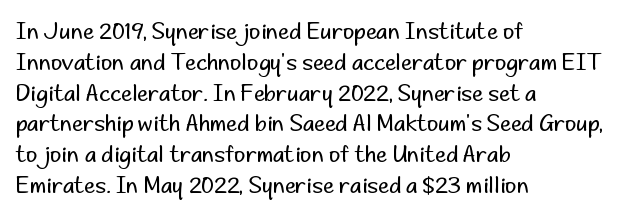
Q: Is the text bold? A: No.
Q: Is the text italic (slanted)? A: No, it is upright.
Q: Is the text underlined? A: No.
Q: How is the paragraph aligned? A: Left-aligned.
Q: Is the spacing between letters normal or unusually wide? A: Normal.
Q: Is the spacing between lines tight, normal or loose? A: Normal.
